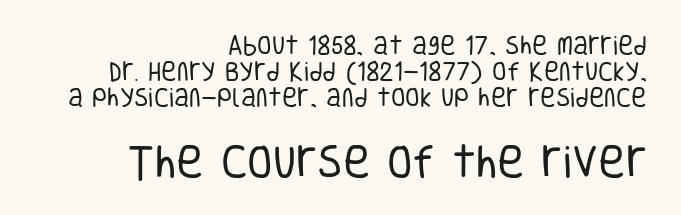
{"serif": "no", "italic": "no", "bold": "no", "weight": "regular", "width": "condensed", "stroke_contrast": "low", "x_height": "large", "monospaced": "no", "underline": "no", "align": "right", "line_spacing": "normal", "line_spacing_ratio": 1.25, "letter_spacing": "normal", "letter_spacing_em": 0.0, "larger_block": "second", "size_ratio": 1.76, "glyph_px": 37}
